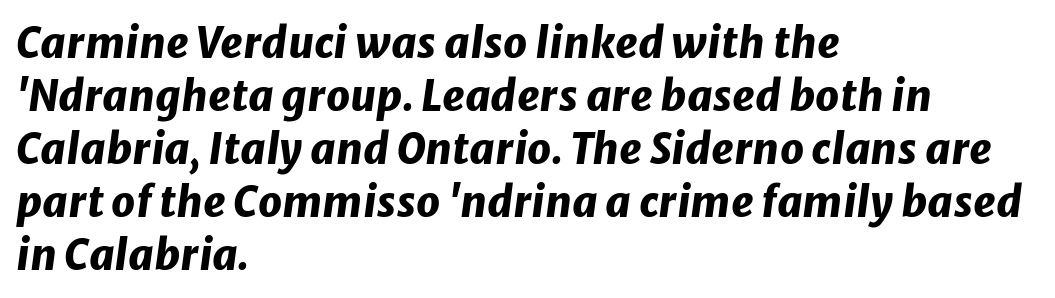
{"italic": "yes", "lean": "right", "slant_degrees": 8, "bold": "yes", "weight": "heavy", "width": "normal", "stroke_contrast": "low", "x_height": "medium", "monospaced": "no", "underline": "no", "align": "left", "line_spacing": "normal", "line_spacing_ratio": 1.26, "letter_spacing": "normal", "letter_spacing_em": 0.0, "glyph_px": 42}
